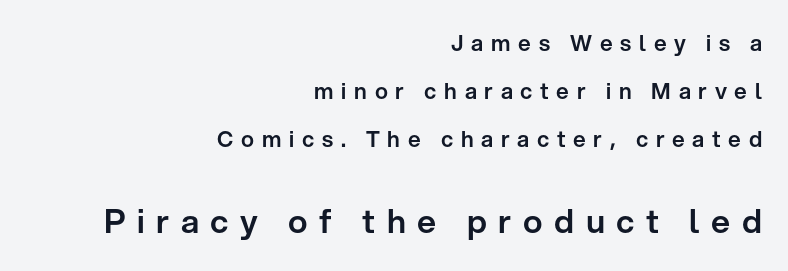
{"serif": "no", "italic": "no", "width": "normal", "stroke_contrast": "low", "x_height": "medium", "monospaced": "no", "underline": "no", "align": "right", "line_spacing": "loose", "line_spacing_ratio": 2.18, "letter_spacing": "wide", "letter_spacing_em": 0.35, "larger_block": "second", "size_ratio": 1.5, "glyph_px": 33}
